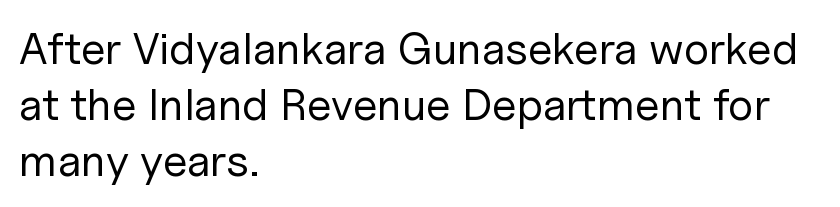
The image shows 45 px regular-weight sans-serif type, upright; set left-aligned, normal line spacing (1.25x), normal letter spacing, not underlined; low stroke contrast and a medium x-height.
